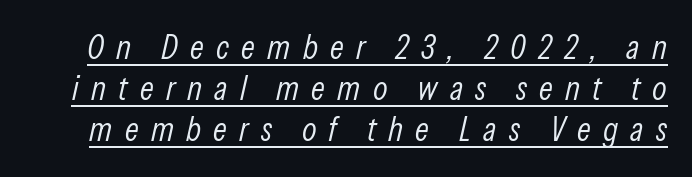
{"italic": "yes", "lean": "right", "slant_degrees": 13, "bold": "no", "weight": "light", "width": "condensed", "stroke_contrast": "low", "x_height": "medium", "monospaced": "no", "underline": "yes", "line_spacing_ratio": 1.21, "letter_spacing": "wide", "letter_spacing_em": 0.36, "glyph_px": 34}
